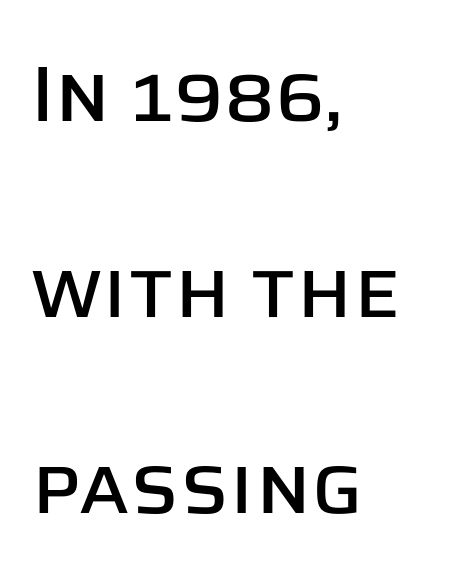
The vertical gap from one line to the next is large. This sample is left-justified, so line endings fall wherever the words run out. The letters stand straight up with perfectly vertical stems. The face used here is proportionally spaced, like ordinary book or web type.
